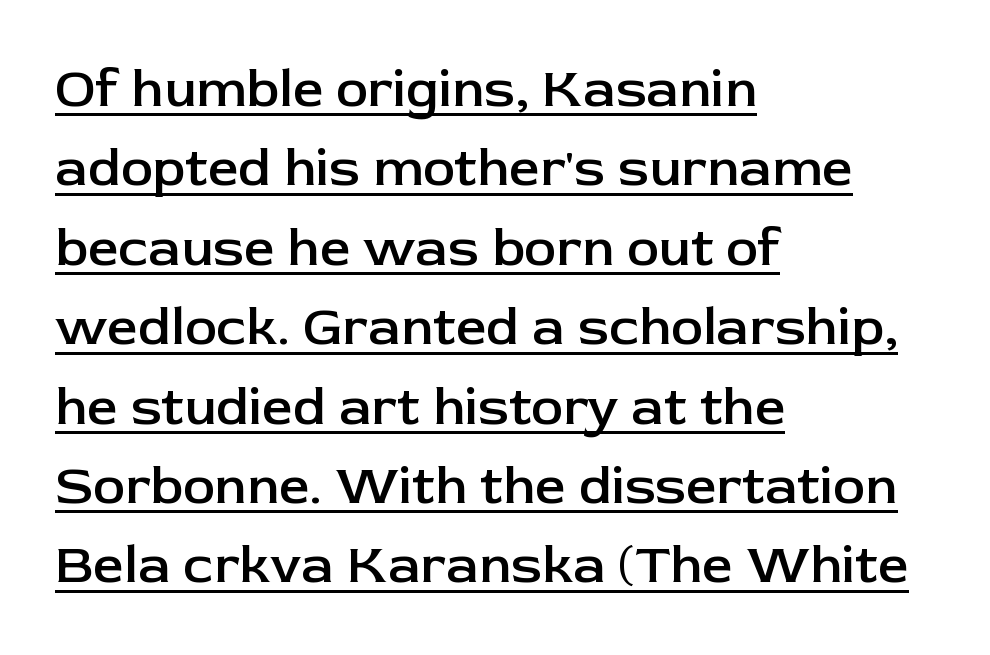
The image shows 54 px semibold sans-serif type, upright; set left-aligned, normal line spacing (1.47x), normal letter spacing, underlined; low stroke contrast and a medium x-height.
